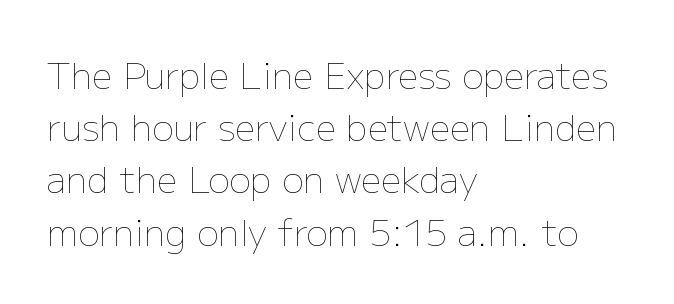
{"italic": "no", "bold": "no", "weight": "thin", "width": "normal", "stroke_contrast": "low", "x_height": "medium", "monospaced": "no", "underline": "no", "align": "left", "line_spacing": "normal", "line_spacing_ratio": 1.45, "letter_spacing": "normal", "letter_spacing_em": 0.0, "glyph_px": 36}
